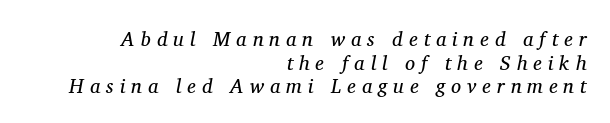
Q: Is the text bold? A: No.
Q: Is the text italic (slanted)? A: Yes, it leans right by about 11 degrees.
Q: Is the text underlined? A: No.
Q: How is the paragraph aligned? A: Right-aligned.
Q: Is the spacing between letters normal or unusually wide? A: Unusually wide.
